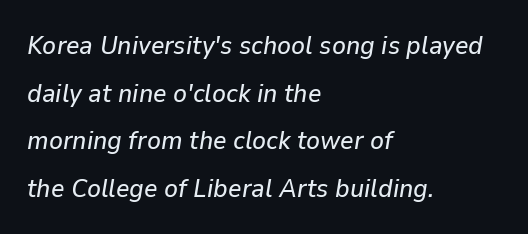
{"italic": "yes", "lean": "right", "slant_degrees": 9, "underline": "no", "align": "left", "line_spacing_ratio": 1.83, "letter_spacing": "normal", "letter_spacing_em": 0.0, "glyph_px": 26}
